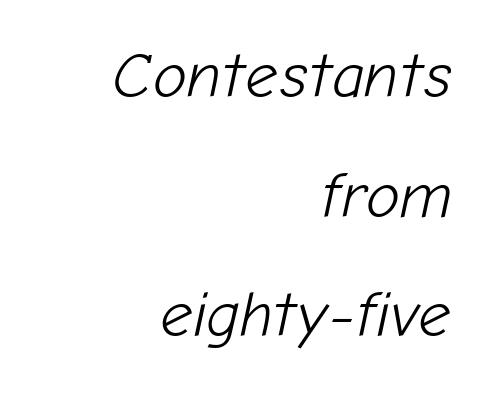
You can tell it's italic because the verticals aren't actually vertical. This sample uses plain, unmodified letter spacing. A typesetter would call this proportional, since set widths differ per character. If you drew a ruler down the right edge, every line would touch it. The space directly below the letters is spotless. Stems here are at most as thick as an everyday book face.
